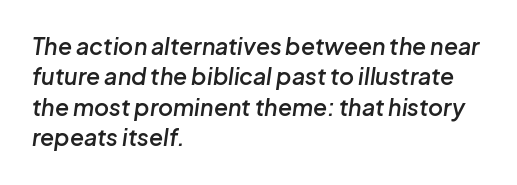
The image shows 23 px text type, italic (leaning right); set left-aligned, normal line spacing (1.32x), normal letter spacing, not underlined.
